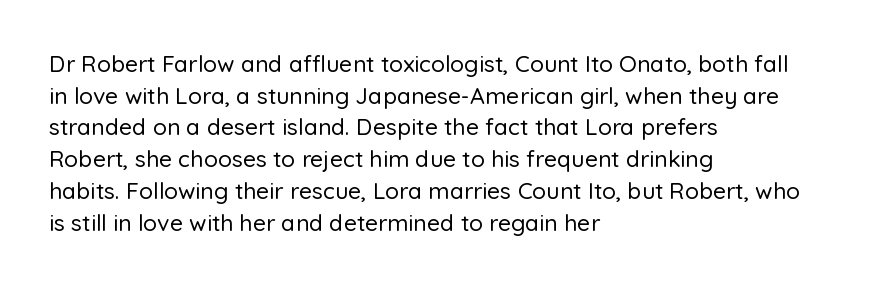
The image shows 23 px text type, upright; set left-aligned, normal line spacing (1.38x), normal letter spacing, not underlined.
